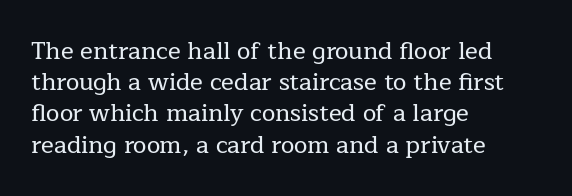
Q: Is the text italic (slanted)? A: No, it is upright.
Q: Is the text underlined? A: No.
Q: How is the paragraph aligned? A: Left-aligned.
Q: Is the spacing between letters normal or unusually wide? A: Normal.
Q: Is the spacing between lines tight, normal or loose? A: Normal.
